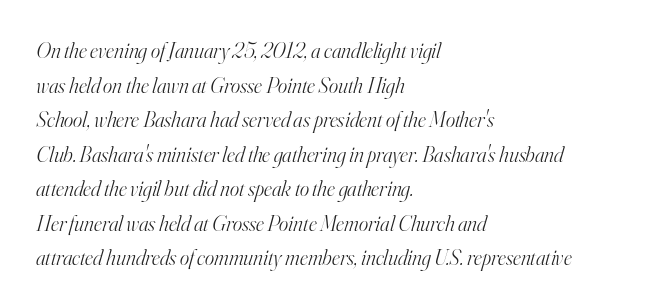
Line beginnings align vertically; line endings do not. The rows are spaced the way most documents space them. Italic: yes, the glyphs are oblique. Underlining? Definitely not there.
